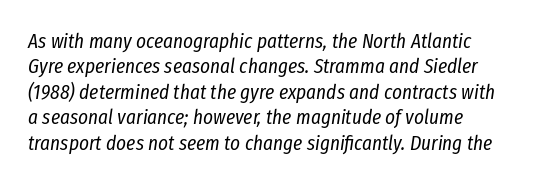
{"italic": "yes", "lean": "right", "slant_degrees": 8, "bold": "no", "underline": "no", "line_spacing_ratio": 1.21, "letter_spacing": "normal", "letter_spacing_em": 0.0, "glyph_px": 21}
